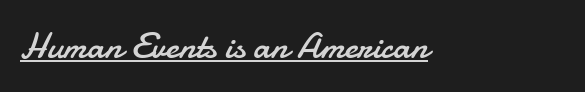
The image shows 37 px regular-weight sans-serif type; set left-aligned, normal letter spacing, underlined; low stroke contrast and a small x-height.
